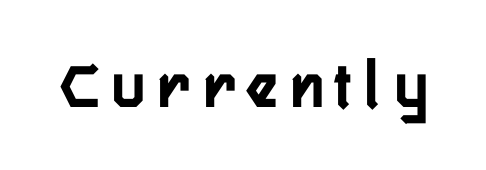
The image shows 68 px condensed sans-serif type, upright; set not underlined; low stroke contrast and a medium x-height.
